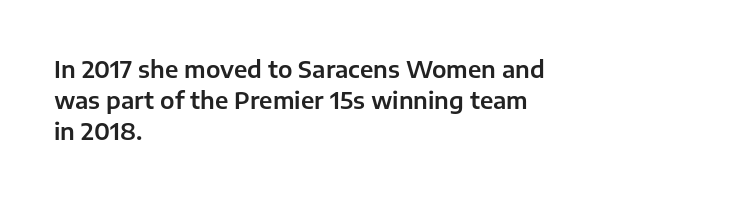
Q: Is the text italic (slanted)? A: No, it is upright.
Q: Is the text underlined? A: No.
Q: How is the paragraph aligned? A: Left-aligned.
Q: Is the spacing between letters normal or unusually wide? A: Normal.
Q: Is the spacing between lines tight, normal or loose? A: Normal.
